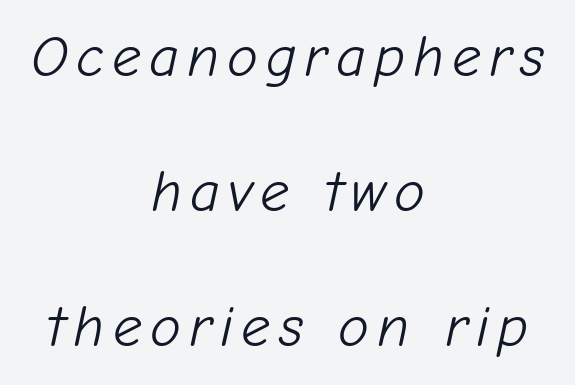
Q: Is the text bold? A: No.
Q: Is the text italic (slanted)? A: Yes, it leans right by about 12 degrees.
Q: Is the text underlined? A: No.
Q: How is the paragraph aligned? A: Centered.
Q: Is the spacing between lines tight, normal or loose? A: Loose.
Q: Width (condensed, normal, or wide)? A: Normal.
Q: Stroke contrast? A: Low.
Q: x-height? A: Medium.
Q: Monospaced? A: No.
